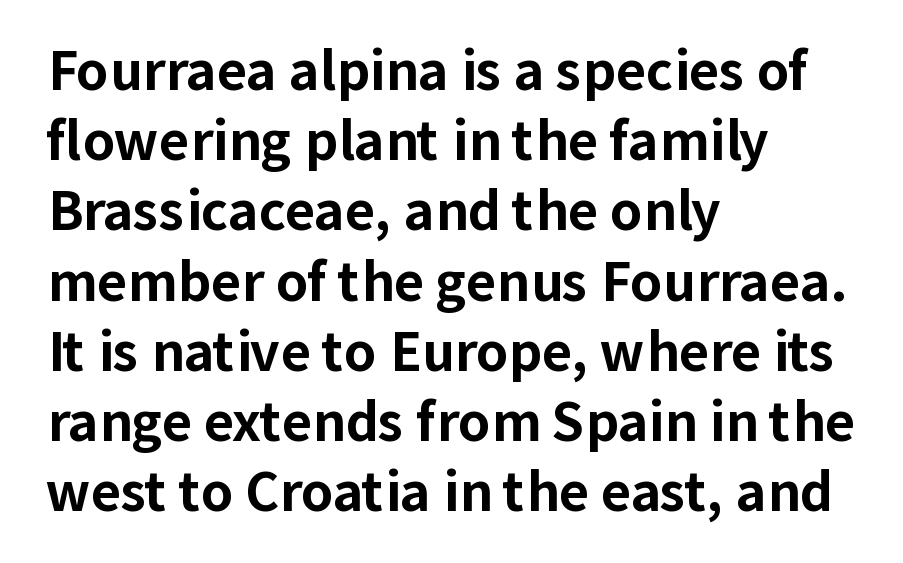
{"serif": "no", "italic": "no", "bold": "yes", "weight": "bold", "width": "normal", "stroke_contrast": "low", "x_height": "medium", "monospaced": "no", "underline": "no", "align": "left", "line_spacing": "normal", "line_spacing_ratio": 1.35, "letter_spacing": "normal", "letter_spacing_em": 0.0, "glyph_px": 52}
